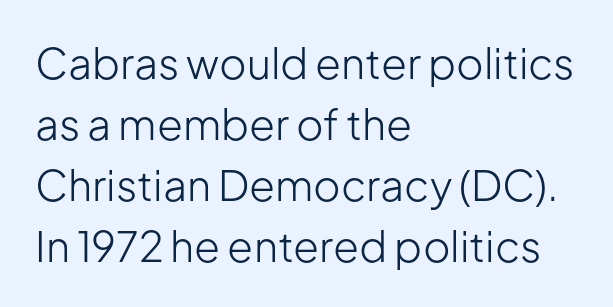
The image shows 42 px light sans-serif type, upright; set left-aligned, normal line spacing (1.45x), normal letter spacing, not underlined; low stroke contrast and a medium x-height.
